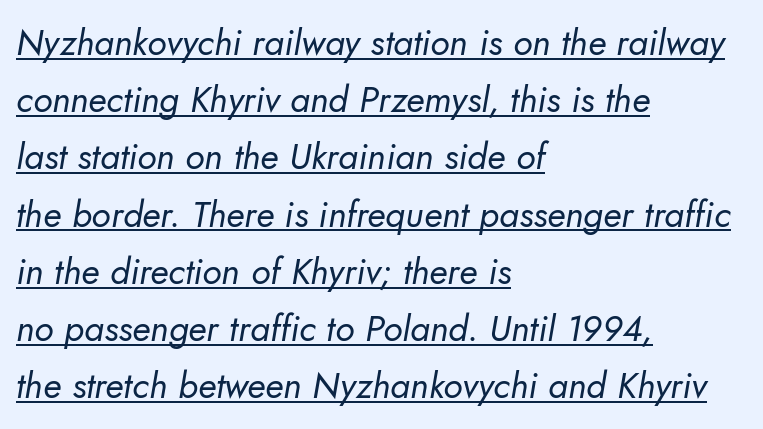
Compared with undecorated copy, this sample adds a rule below the words. Caption: face not bold, strokes unweighted. The passage is arranged the way most books set body copy — flush left. The letters advance in unequal steps, a hallmark of proportional type.
